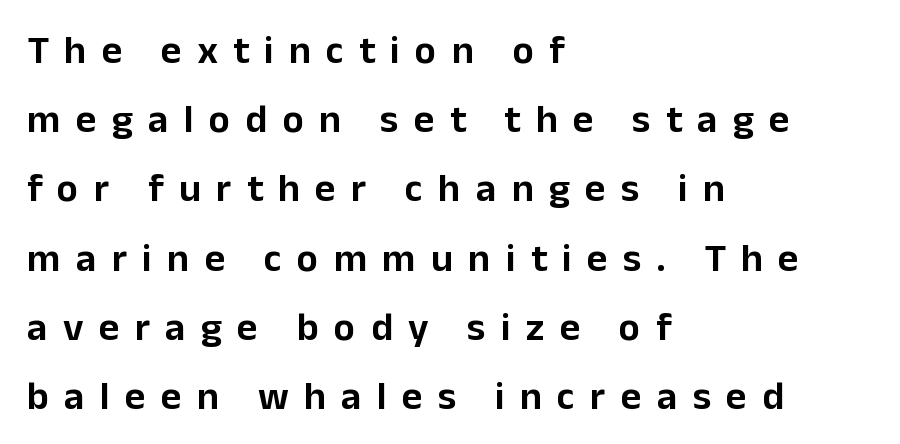
Q: Is the text italic (slanted)? A: No, it is upright.
Q: Is the typeface a serif or a sans-serif typeface? A: Sans-serif.
Q: Is the text underlined? A: No.
Q: How is the paragraph aligned? A: Left-aligned.
Q: Is the spacing between letters normal or unusually wide? A: Unusually wide.
Q: Width (condensed, normal, or wide)? A: Normal.
Q: Stroke contrast? A: Low.
Q: x-height? A: Medium.
Q: Monospaced? A: No.
